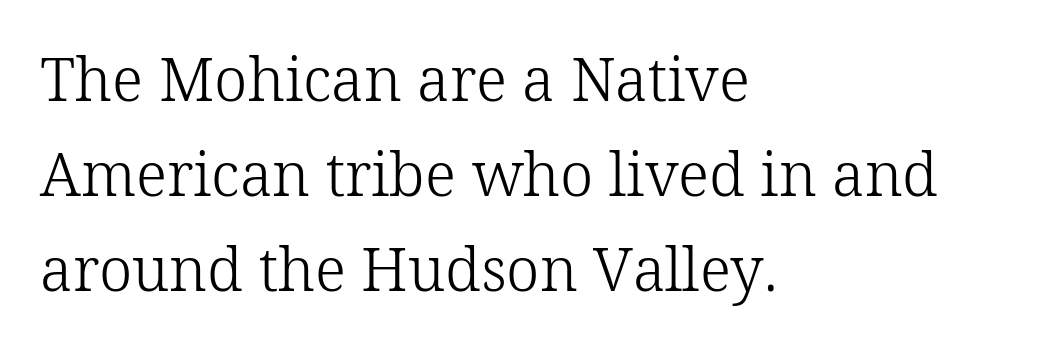
The image shows 60 px light serif type, upright; set left-aligned, normal line spacing (1.58x), normal letter spacing, not underlined; low stroke contrast and a medium x-height.
